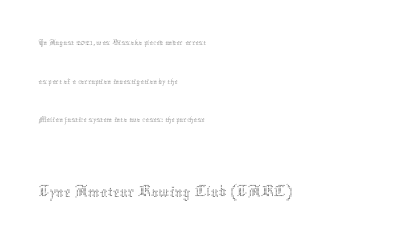
Line spacing here is loose. Proportional: the letters do not fall into vertical columns. Short note: letters normally spaced. Upright lettering throughout. Is the type heavy? It reads as light-to-regular instead.
